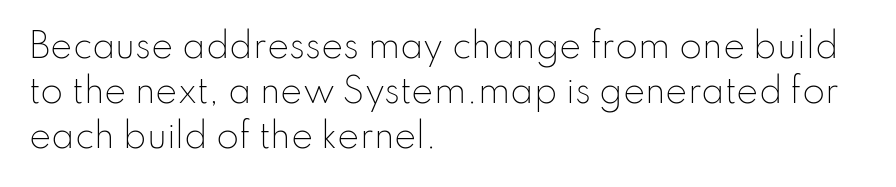
The image shows 33 px light sans-serif type, upright; set left-aligned, normal line spacing (1.37x), normal letter spacing, not underlined; low stroke contrast and a small x-height.
